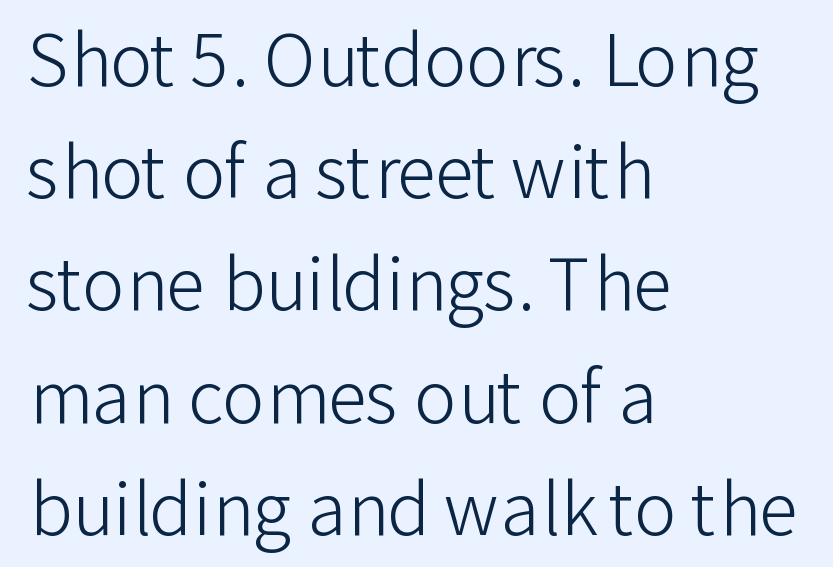
{"serif": "no", "italic": "no", "bold": "no", "weight": "light", "width": "normal", "stroke_contrast": "low", "x_height": "medium", "monospaced": "no", "underline": "no", "align": "left", "line_spacing": "normal", "line_spacing_ratio": 1.58, "letter_spacing": "normal", "letter_spacing_em": 0.0, "glyph_px": 71}
